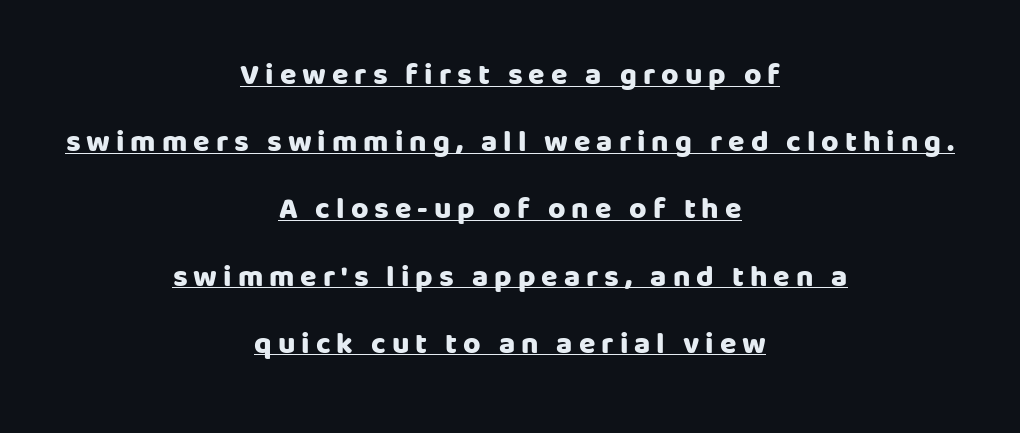
{"serif": "no", "italic": "no", "bold": "yes", "weight": "heavy", "width": "normal", "stroke_contrast": "low", "x_height": "large", "monospaced": "no", "underline": "yes", "align": "center", "line_spacing": "loose", "line_spacing_ratio": 2.24, "letter_spacing": "wide", "letter_spacing_em": 0.2, "glyph_px": 30}
